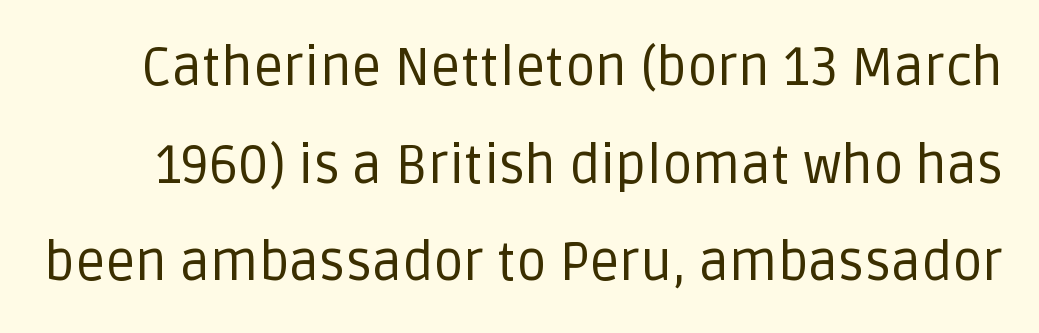
The image shows 53 px regular-weight sans-serif type, upright; set line spacing 1.84x, normal letter spacing, not underlined; low stroke contrast and a large x-height.
